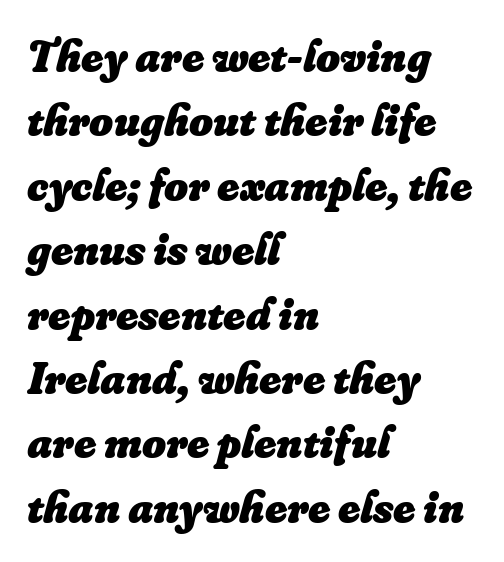
Each letter keeps its own natural width here, so spacing adapts to shape. Observe the ordinary spacing: letters are neighbours, not strangers. The space beneath each line is pristine and unruled. Look at the stroke-to-counter ratio: heavy, a bold. Honestly, the row spacing looks completely unremarkable. Where is the straight margin? On the left.
